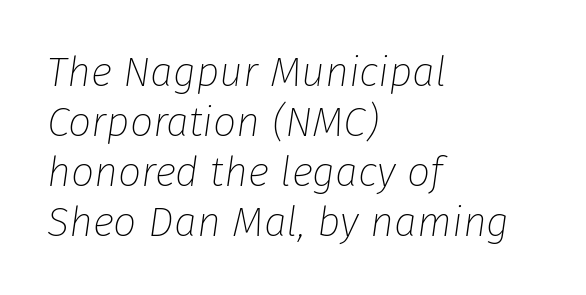
{"italic": "yes", "lean": "right", "slant_degrees": 8, "bold": "no", "weight": "thin", "width": "normal", "stroke_contrast": "low", "x_height": "medium", "monospaced": "no", "underline": "no", "align": "left", "line_spacing_ratio": 1.22, "letter_spacing": "normal", "letter_spacing_em": 0.0, "glyph_px": 41}
